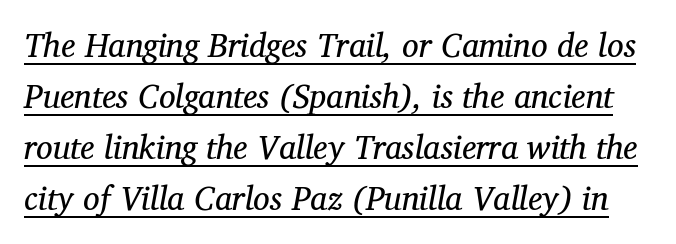
{"serif": "yes", "italic": "yes", "lean": "right", "slant_degrees": 12, "bold": "no", "weight": "regular", "width": "normal", "stroke_contrast": "medium", "x_height": "medium", "monospaced": "no", "underline": "yes", "line_spacing": "normal", "line_spacing_ratio": 1.55, "letter_spacing": "normal", "letter_spacing_em": 0.0, "glyph_px": 33}
